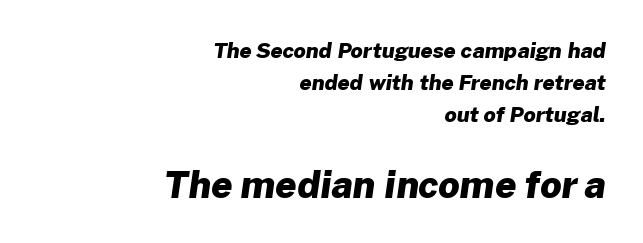
Q: Is the text bold? A: Yes.
Q: Is the typeface a serif or a sans-serif typeface? A: Sans-serif.
Q: Is the text underlined? A: No.
Q: How is the paragraph aligned? A: Right-aligned.
Q: Is the spacing between letters normal or unusually wide? A: Normal.
Q: Is the spacing between lines tight, normal or loose? A: Normal.
Q: Which block of text is set in a larger size, the first (top) or the second (bottom)? A: The second (bottom) one.
Q: Width (condensed, normal, or wide)? A: Normal.
Q: Stroke contrast? A: Low.
Q: x-height? A: Medium.
Q: Monospaced? A: No.
